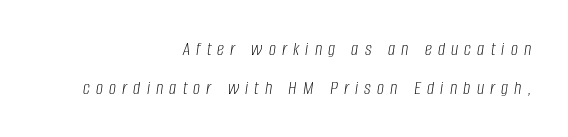
Q: Is the text bold? A: No.
Q: Is the text italic (slanted)? A: Yes, it leans right by about 8 degrees.
Q: Is the text underlined? A: No.
Q: How is the paragraph aligned? A: Right-aligned.
Q: Is the spacing between letters normal or unusually wide? A: Unusually wide.
Q: Is the spacing between lines tight, normal or loose? A: Loose.
